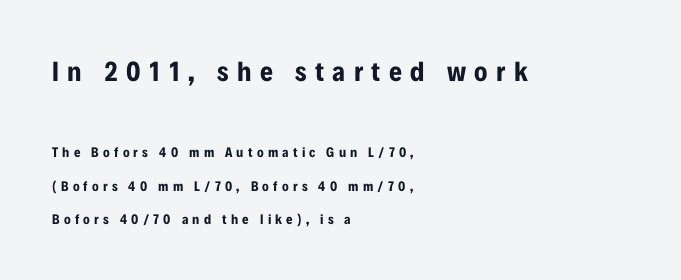
{"serif": "no", "italic": "no", "bold": "yes", "weight": "bold", "width": "condensed", "stroke_contrast": "low", "x_height": "medium", "monospaced": "no", "underline": "no", "align": "left", "line_spacing": "loose", "line_spacing_ratio": 2.41, "letter_spacing": "wide", "letter_spacing_em": 0.3, "larger_block": "first", "size_ratio": 2.0, "glyph_px": 28}
